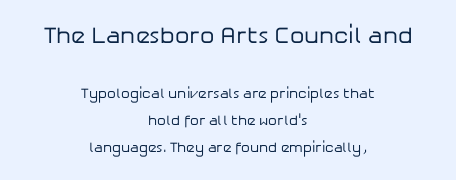
{"italic": "no", "bold": "no", "underline": "no", "align": "center", "line_spacing": "loose", "line_spacing_ratio": 1.93, "letter_spacing": "normal", "letter_spacing_em": 0.0, "larger_block": "first", "size_ratio": 1.64, "glyph_px": 23}
